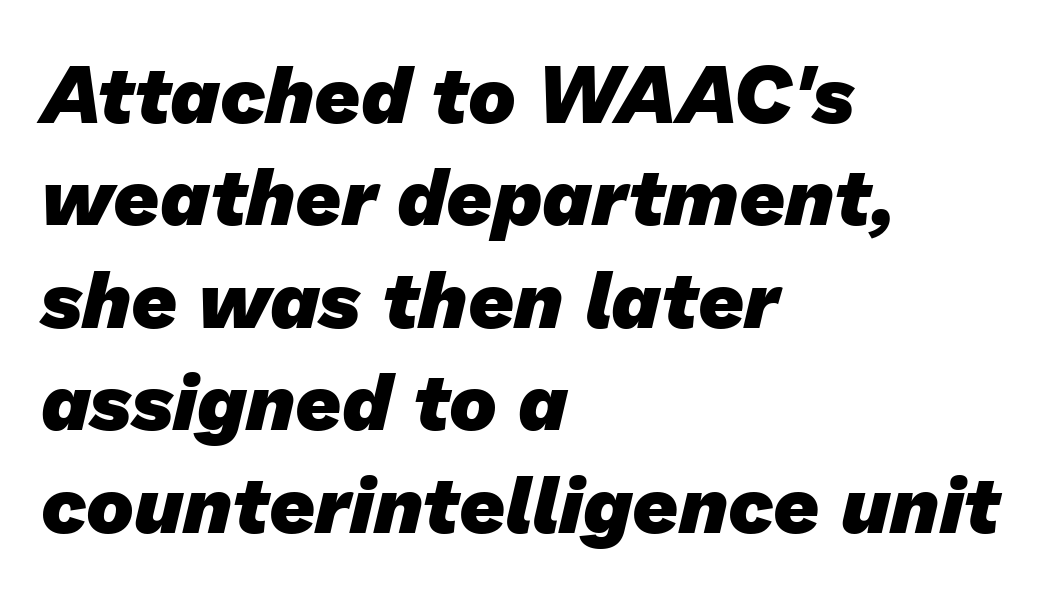
Q: Is the text bold? A: Yes.
Q: Is the typeface a serif or a sans-serif typeface? A: Sans-serif.
Q: Is the text underlined? A: No.
Q: How is the paragraph aligned? A: Left-aligned.
Q: Is the spacing between letters normal or unusually wide? A: Normal.
Q: Is the spacing between lines tight, normal or loose? A: Normal.
Q: Width (condensed, normal, or wide)? A: Normal.
Q: Stroke contrast? A: Low.
Q: x-height? A: Medium.
Q: Monospaced? A: No.
